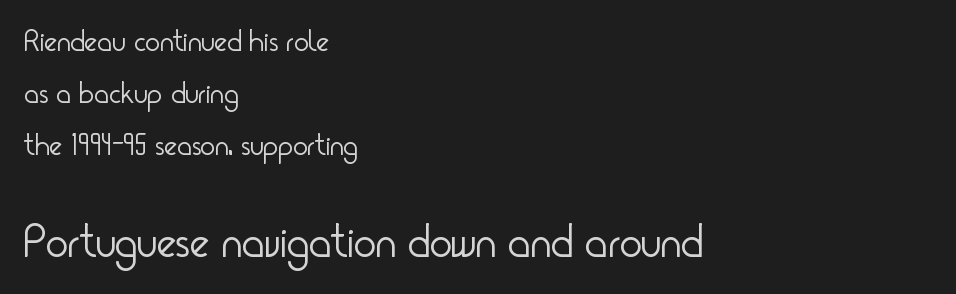
The image shows 47 px light, condensed sans-serif type, upright; set left-aligned, normal line spacing (1.67x), normal letter spacing, not underlined; the second (bottom) block is 1.52x larger; low stroke contrast and a small x-height.
